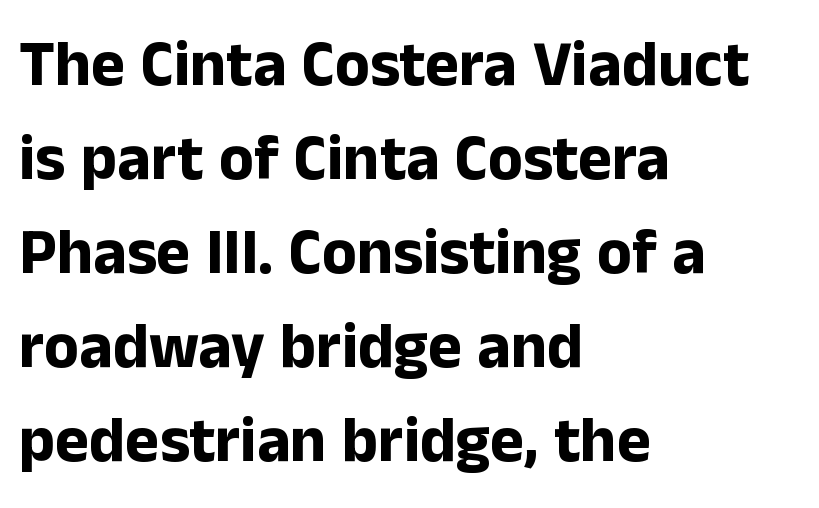
{"serif": "no", "italic": "no", "bold": "yes", "weight": "bold", "width": "normal", "stroke_contrast": "low", "x_height": "medium", "monospaced": "no", "underline": "no", "align": "left", "line_spacing": "normal", "line_spacing_ratio": 1.47, "letter_spacing": "normal", "letter_spacing_em": 0.0, "glyph_px": 64}
